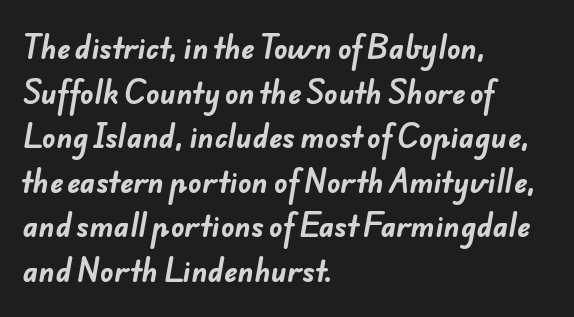
Note the varied advance widths — an 'i' is clearly narrower than an 'm'. Each row of text sits above clean, open space. The text was rendered using a sans face with plain stroke endings. These lines carry a lot of weight — the face is fully bold. This rendering leaves character spacing at its baseline value.
